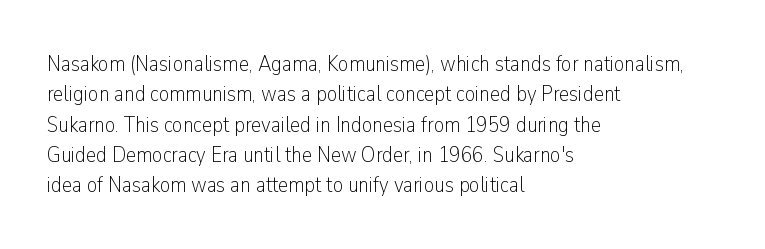
{"italic": "no", "bold": "no", "underline": "no", "align": "left", "line_spacing": "normal", "line_spacing_ratio": 1.32, "letter_spacing": "normal", "letter_spacing_em": 0.0, "glyph_px": 23}
